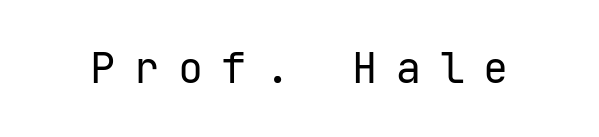
This is the regular roman posture of the typeface. Honestly, there is no underline to notice here at all. Weight: regular or lighter. Does extra space separate the letters? Yes, quite a lot of it.
